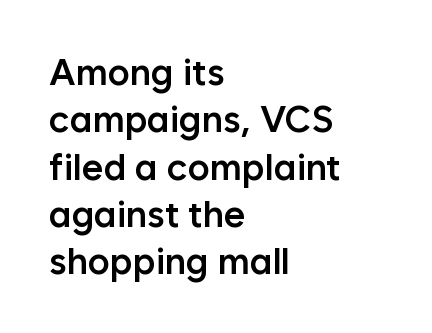
The image shows 37 px semibold sans-serif type, upright; set left-aligned, normal line spacing (1.28x), normal letter spacing, not underlined; low stroke contrast and a medium x-height.
